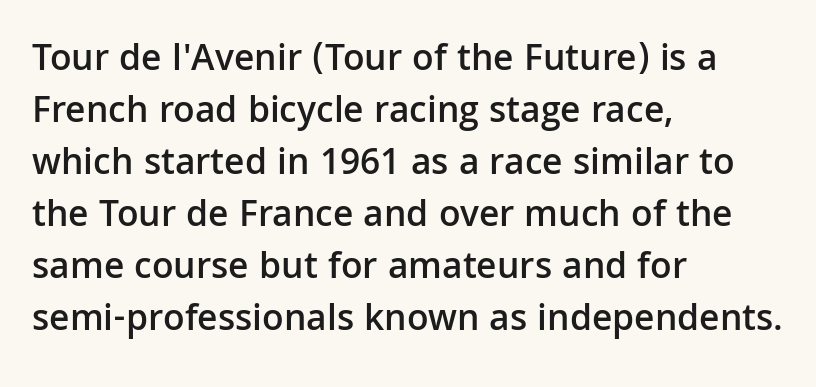
The image shows 38 px semibold sans-serif type, upright; set left-aligned, normal line spacing (1.37x), normal letter spacing, not underlined; low stroke contrast and a medium x-height.
